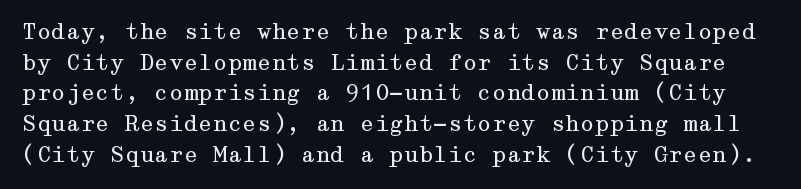
The image shows 21 px text type, upright; set normal line spacing (1.46x), normal letter spacing, not underlined.
